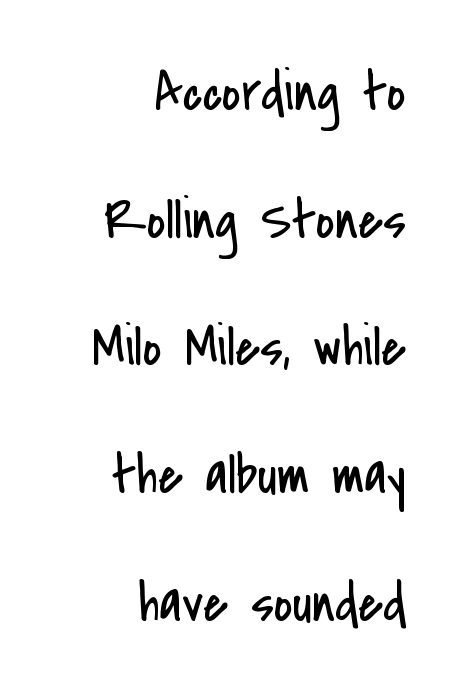
{"serif": "no", "italic": "no", "bold": "no", "weight": "regular", "width": "condensed", "stroke_contrast": "low", "x_height": "small", "monospaced": "no", "underline": "no", "align": "right", "line_spacing": "loose", "line_spacing_ratio": 2.24, "letter_spacing": "normal", "letter_spacing_em": 0.0, "glyph_px": 57}
